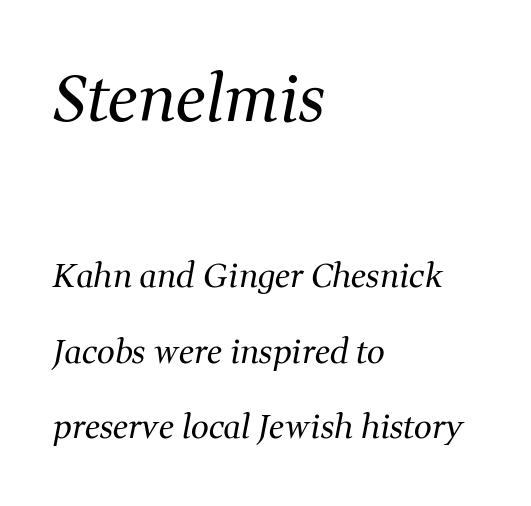
{"serif": "yes", "italic": "yes", "lean": "right", "slant_degrees": 11, "bold": "no", "weight": "regular", "width": "normal", "stroke_contrast": "medium", "x_height": "medium", "monospaced": "no", "underline": "no", "align": "left", "line_spacing": "loose", "line_spacing_ratio": 2.36, "letter_spacing": "normal", "letter_spacing_em": 0.0, "larger_block": "first", "size_ratio": 1.97, "glyph_px": 63}
